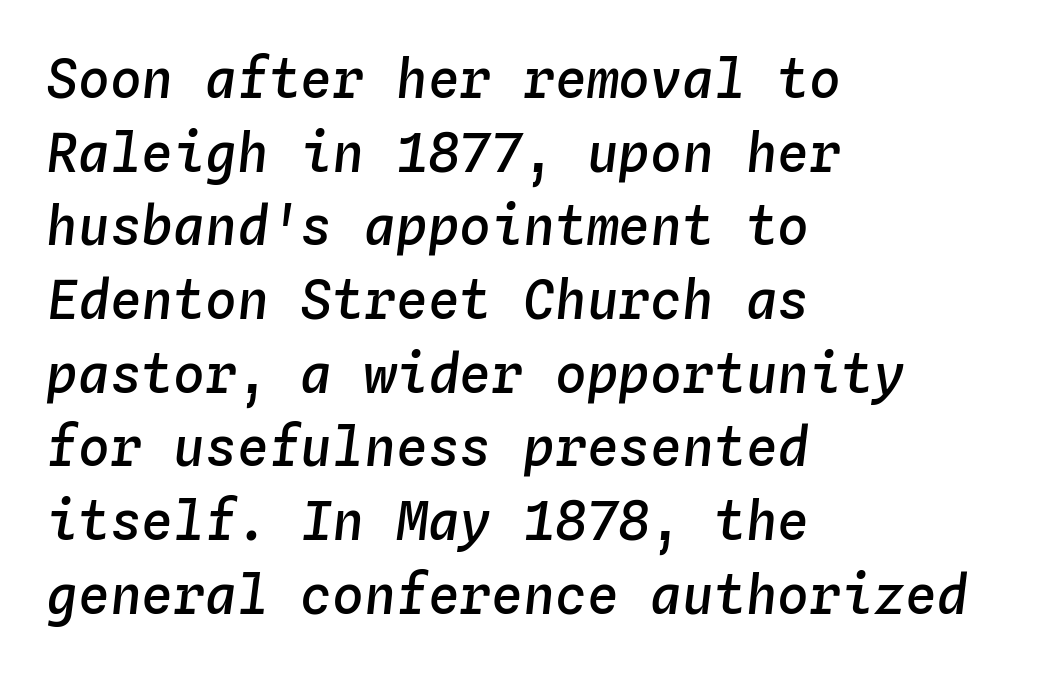
{"italic": "yes", "lean": "right", "slant_degrees": 4, "bold": "semi", "weight": "semibold", "width": "normal", "stroke_contrast": "low", "x_height": "medium", "monospaced": "yes", "underline": "no", "align": "left", "line_spacing": "normal", "line_spacing_ratio": 1.39, "letter_spacing": "normal", "letter_spacing_em": 0.0, "glyph_px": 53}
